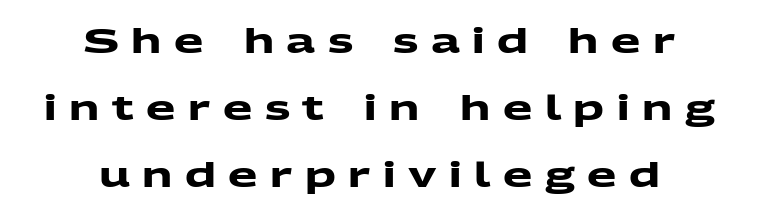
{"serif": "no", "bold": "yes", "weight": "heavy", "width": "wide", "stroke_contrast": "medium", "x_height": "medium", "monospaced": "no", "underline": "no", "align": "center", "line_spacing": "loose", "line_spacing_ratio": 1.97, "letter_spacing": "wide", "letter_spacing_em": 0.37, "glyph_px": 34}
